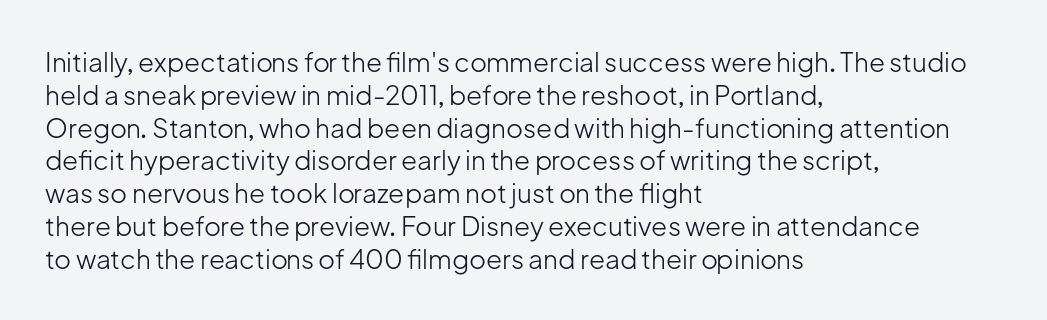
{"italic": "no", "bold": "no", "underline": "no", "align": "left", "line_spacing": "normal", "line_spacing_ratio": 1.26, "letter_spacing": "normal", "letter_spacing_em": 0.0, "glyph_px": 26}
